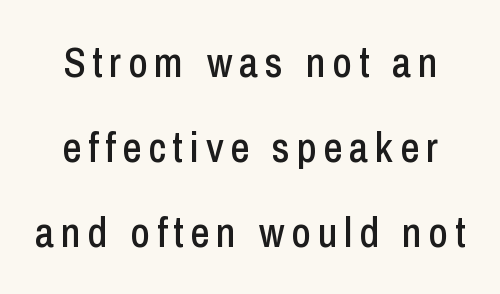
{"serif": "no", "italic": "no", "width": "condensed", "stroke_contrast": "low", "x_height": "medium", "monospaced": "no", "underline": "no", "line_spacing": "loose", "line_spacing_ratio": 2.02, "glyph_px": 42}
